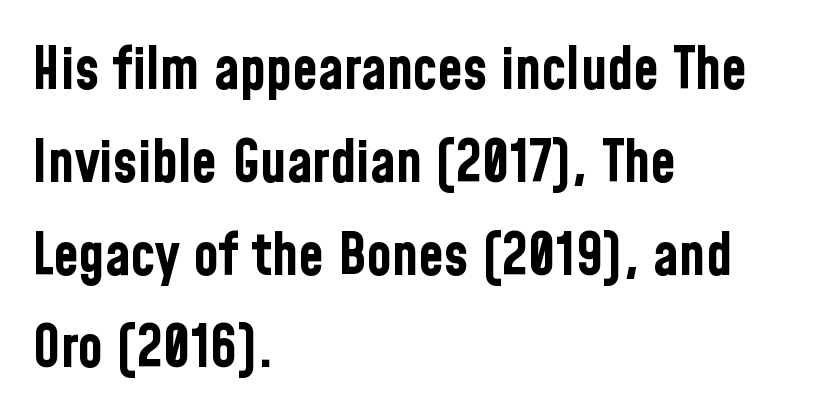
Spacing verdict: proportional, widths tailored to each character. Each row of text sits above clean, open space. To sum up the face: it is a sans, with no serifs. A dark, heavy texture on the line: the type is bold. The designer left line spacing at the default. This rendering leaves character spacing at its baseline value.
